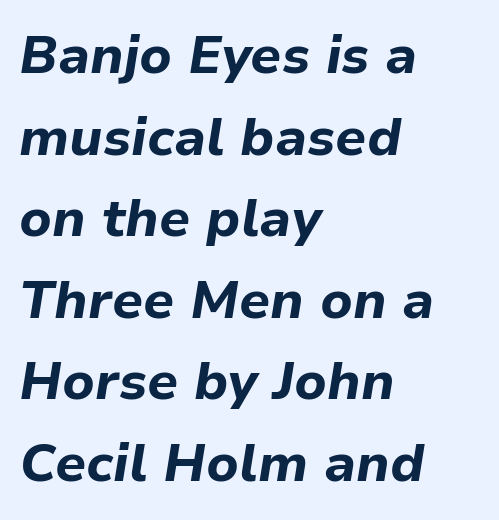
Q: Is the text bold? A: Yes.
Q: Is the text italic (slanted)? A: Yes, it leans right by about 9 degrees.
Q: Is the text underlined? A: No.
Q: How is the paragraph aligned? A: Left-aligned.
Q: Is the spacing between letters normal or unusually wide? A: Normal.
Q: Is the spacing between lines tight, normal or loose? A: Normal.
Q: Width (condensed, normal, or wide)? A: Normal.
Q: Stroke contrast? A: Low.
Q: x-height? A: Medium.
Q: Monospaced? A: No.
